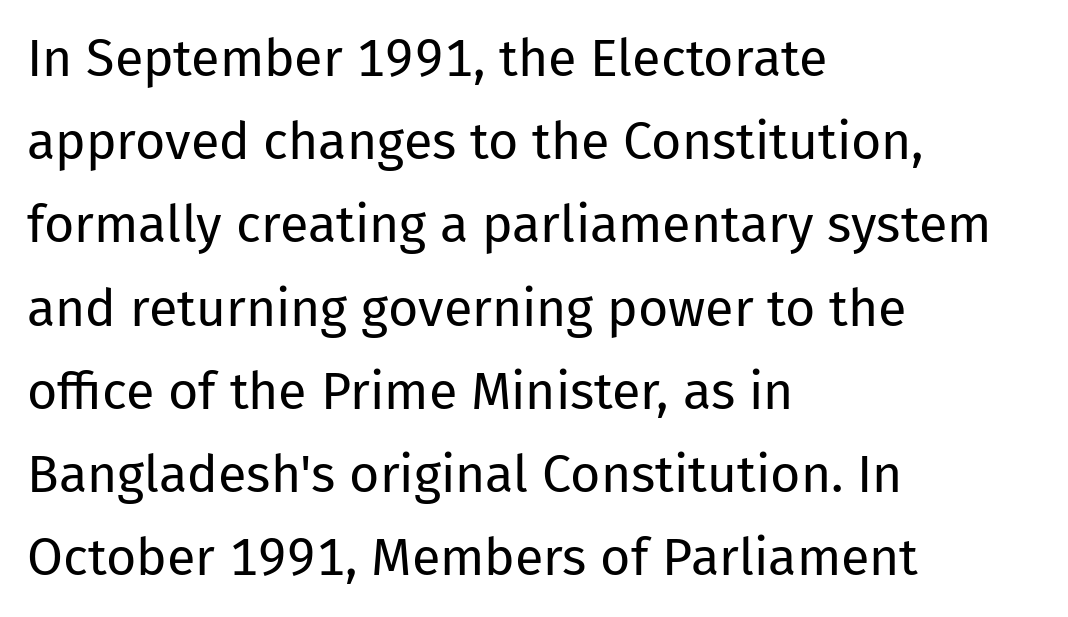
The image shows 52 px regular-weight sans-serif type, upright; set left-aligned, normal line spacing (1.6x), normal letter spacing, not underlined; low stroke contrast and a medium x-height.
